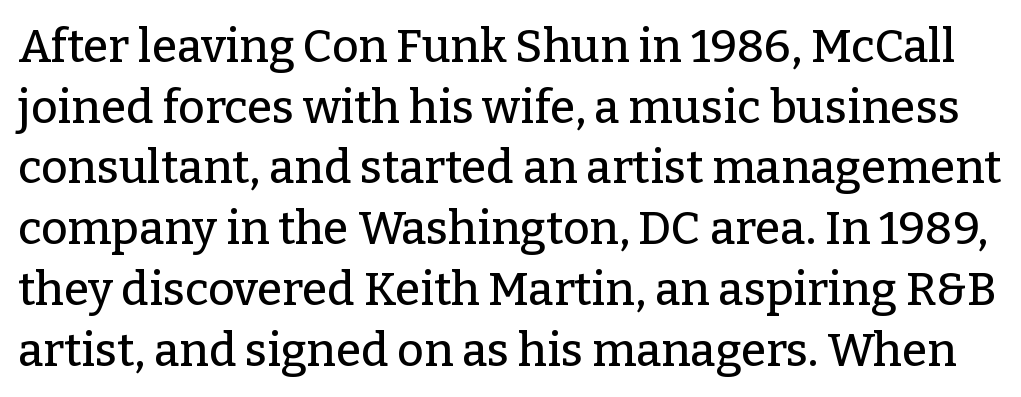
{"serif": "yes", "italic": "no", "width": "normal", "stroke_contrast": "low", "x_height": "medium", "monospaced": "no", "underline": "no", "line_spacing": "normal", "line_spacing_ratio": 1.32, "letter_spacing": "normal", "letter_spacing_em": 0.0, "glyph_px": 46}
